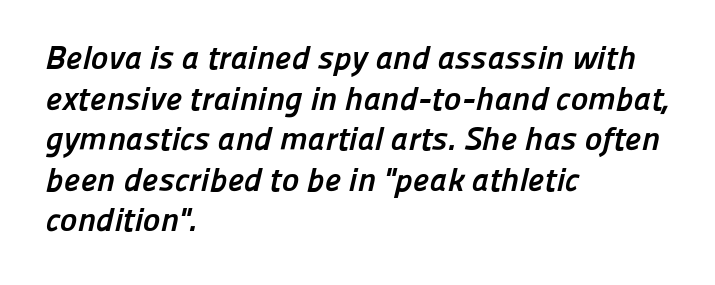
The image shows 33 px semibold sans-serif type; set left-aligned, line spacing 1.23x, normal letter spacing, not underlined; low stroke contrast and a medium x-height.
